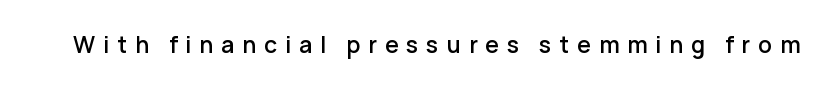
{"italic": "no", "underline": "no", "letter_spacing": "wide", "letter_spacing_em": 0.34, "glyph_px": 23}
